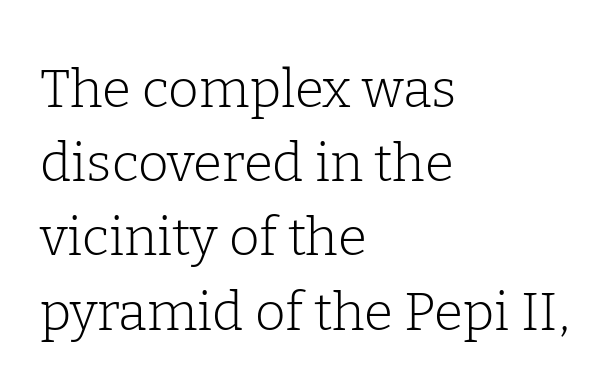
Q: Is the text bold? A: No.
Q: Is the text italic (slanted)? A: No, it is upright.
Q: Is the typeface a serif or a sans-serif typeface? A: Serif.
Q: Is the text underlined? A: No.
Q: How is the paragraph aligned? A: Left-aligned.
Q: Is the spacing between letters normal or unusually wide? A: Normal.
Q: Is the spacing between lines tight, normal or loose? A: Normal.
Q: Width (condensed, normal, or wide)? A: Normal.
Q: Stroke contrast? A: Low.
Q: x-height? A: Medium.
Q: Monospaced? A: No.
